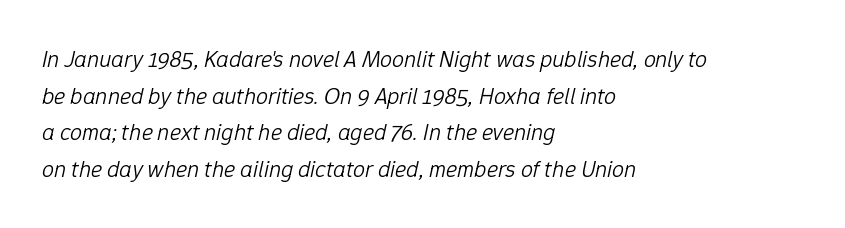
This is not heavy type; no bold has been used. Honestly, there is no underline to notice here at all. The glyphs look as if they've been sheared to an angle. The rag falls on the right side of this text block. Words appear dense and cohesive because spacing is normal. Leading matches the norm, producing a regular column.
